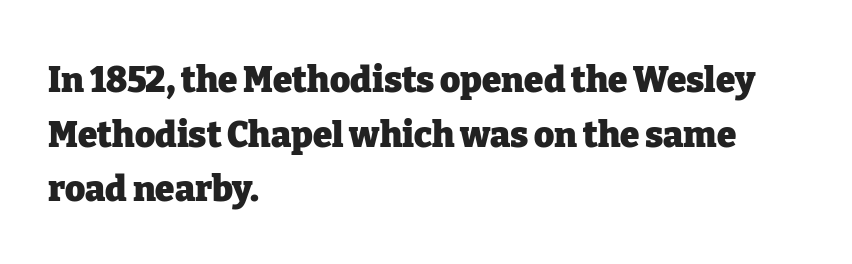
{"serif": "yes", "italic": "no", "bold": "yes", "weight": "heavy", "width": "normal", "stroke_contrast": "low", "x_height": "medium", "monospaced": "no", "underline": "no", "align": "left", "line_spacing": "normal", "line_spacing_ratio": 1.56, "letter_spacing": "normal", "letter_spacing_em": 0.0, "glyph_px": 35}
